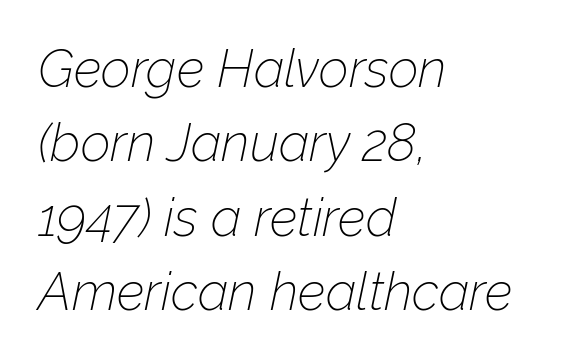
Q: Is the text bold? A: No.
Q: Is the text italic (slanted)? A: Yes, it leans right by about 12 degrees.
Q: Is the text underlined? A: No.
Q: How is the paragraph aligned? A: Left-aligned.
Q: Is the spacing between letters normal or unusually wide? A: Normal.
Q: Is the spacing between lines tight, normal or loose? A: Normal.
Q: Width (condensed, normal, or wide)? A: Normal.
Q: Stroke contrast? A: Low.
Q: x-height? A: Medium.
Q: Monospaced? A: No.
